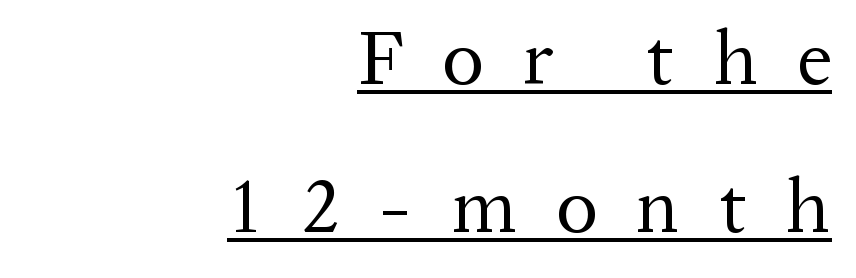
Q: Is the text bold? A: No.
Q: Is the text italic (slanted)? A: No, it is upright.
Q: Is the typeface a serif or a sans-serif typeface? A: Serif.
Q: Is the text underlined? A: Yes.
Q: How is the paragraph aligned? A: Right-aligned.
Q: Is the spacing between letters normal or unusually wide? A: Unusually wide.
Q: Is the spacing between lines tight, normal or loose? A: Loose.
Q: Width (condensed, normal, or wide)? A: Normal.
Q: Stroke contrast? A: Medium.
Q: x-height? A: Medium.
Q: Monospaced? A: No.
